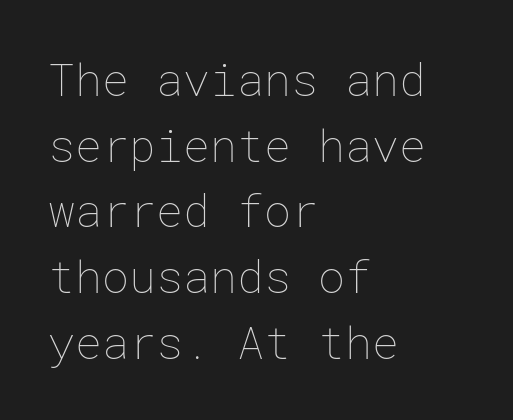
Q: Is the text bold? A: No.
Q: Is the text italic (slanted)? A: No, it is upright.
Q: Is the text underlined? A: No.
Q: How is the paragraph aligned? A: Left-aligned.
Q: Is the spacing between letters normal or unusually wide? A: Normal.
Q: Is the spacing between lines tight, normal or loose? A: Normal.
Q: Width (condensed, normal, or wide)? A: Normal.
Q: Stroke contrast? A: Low.
Q: x-height? A: Medium.
